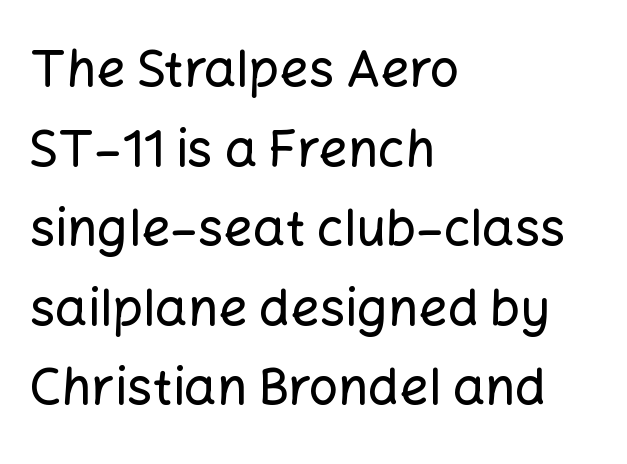
{"serif": "no", "italic": "no", "width": "normal", "stroke_contrast": "low", "x_height": "medium", "monospaced": "no", "underline": "no", "align": "left", "line_spacing": "normal", "line_spacing_ratio": 1.56, "letter_spacing": "normal", "letter_spacing_em": 0.0, "glyph_px": 51}
